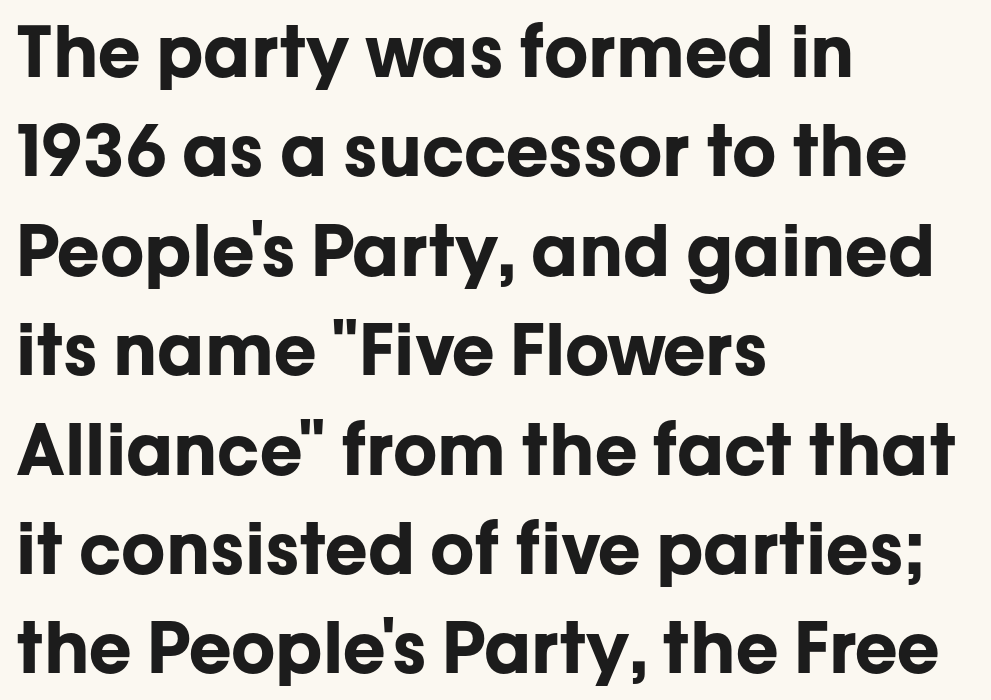
Q: Is the text bold? A: Yes.
Q: Is the text italic (slanted)? A: No, it is upright.
Q: Is the typeface a serif or a sans-serif typeface? A: Sans-serif.
Q: Is the text underlined? A: No.
Q: How is the paragraph aligned? A: Left-aligned.
Q: Is the spacing between letters normal or unusually wide? A: Normal.
Q: Is the spacing between lines tight, normal or loose? A: Normal.
Q: Width (condensed, normal, or wide)? A: Normal.
Q: Stroke contrast? A: Low.
Q: x-height? A: Medium.
Q: Monospaced? A: No.
